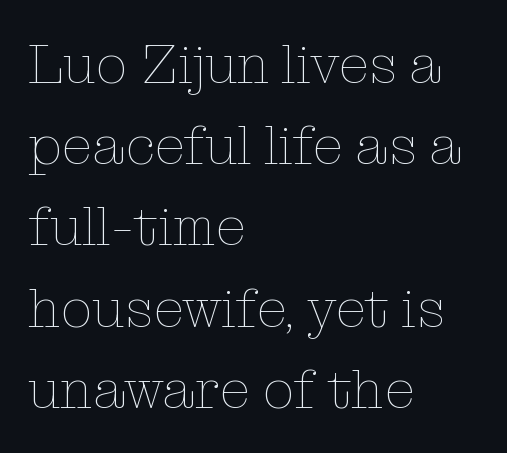
Q: Is the text bold? A: No.
Q: Is the text italic (slanted)? A: No, it is upright.
Q: Is the text underlined? A: No.
Q: How is the paragraph aligned? A: Left-aligned.
Q: Is the spacing between letters normal or unusually wide? A: Normal.
Q: Is the spacing between lines tight, normal or loose? A: Normal.
Q: Width (condensed, normal, or wide)? A: Normal.
Q: Stroke contrast? A: Low.
Q: x-height? A: Medium.
Q: Monospaced? A: No.
